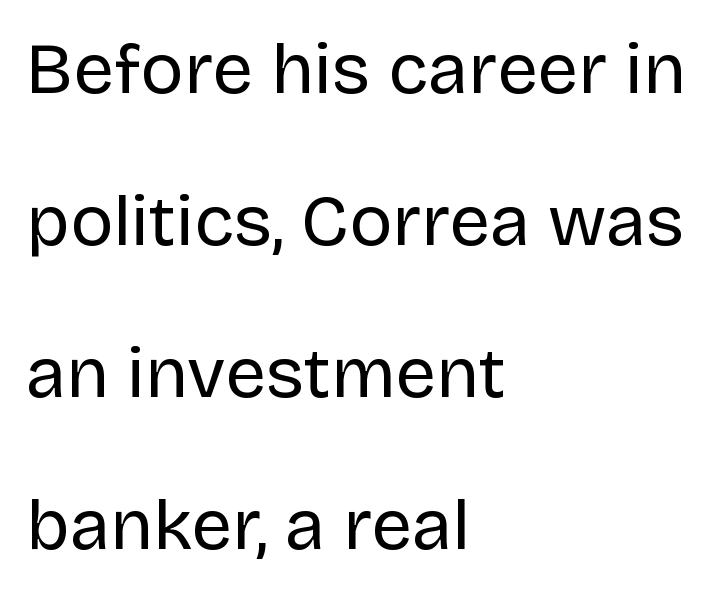
Q: Is the text bold? A: No.
Q: Is the text italic (slanted)? A: No, it is upright.
Q: Is the typeface a serif or a sans-serif typeface? A: Sans-serif.
Q: Is the text underlined? A: No.
Q: How is the paragraph aligned? A: Left-aligned.
Q: Is the spacing between letters normal or unusually wide? A: Normal.
Q: Is the spacing between lines tight, normal or loose? A: Loose.
Q: Width (condensed, normal, or wide)? A: Normal.
Q: Stroke contrast? A: Low.
Q: x-height? A: Large.
Q: Monospaced? A: No.
